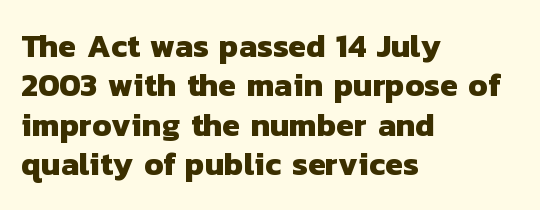
Q: Is the text bold? A: Yes.
Q: Is the typeface a serif or a sans-serif typeface? A: Sans-serif.
Q: Is the text underlined? A: No.
Q: How is the paragraph aligned? A: Left-aligned.
Q: Is the spacing between letters normal or unusually wide? A: Normal.
Q: Width (condensed, normal, or wide)? A: Normal.
Q: Stroke contrast? A: Low.
Q: x-height? A: Medium.
Q: Monospaced? A: No.
